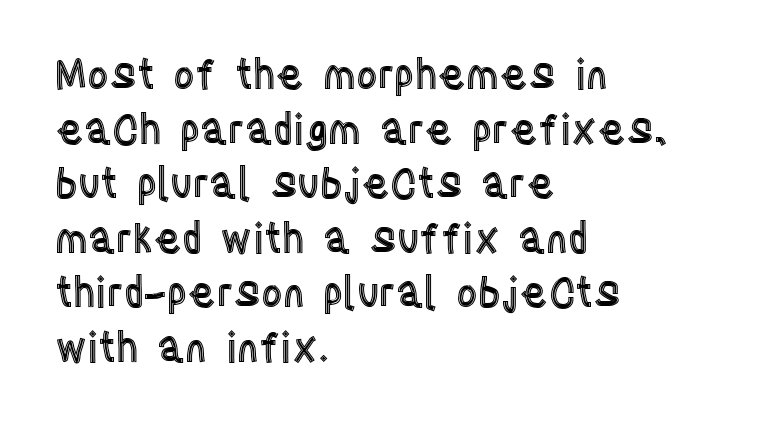
Q: Is the text italic (slanted)? A: No, it is upright.
Q: Is the text underlined? A: No.
Q: How is the paragraph aligned? A: Left-aligned.
Q: Is the spacing between letters normal or unusually wide? A: Normal.
Q: Is the spacing between lines tight, normal or loose? A: Normal.
Q: Width (condensed, normal, or wide)? A: Condensed.
Q: x-height? A: Large.
Q: Monospaced? A: No.
